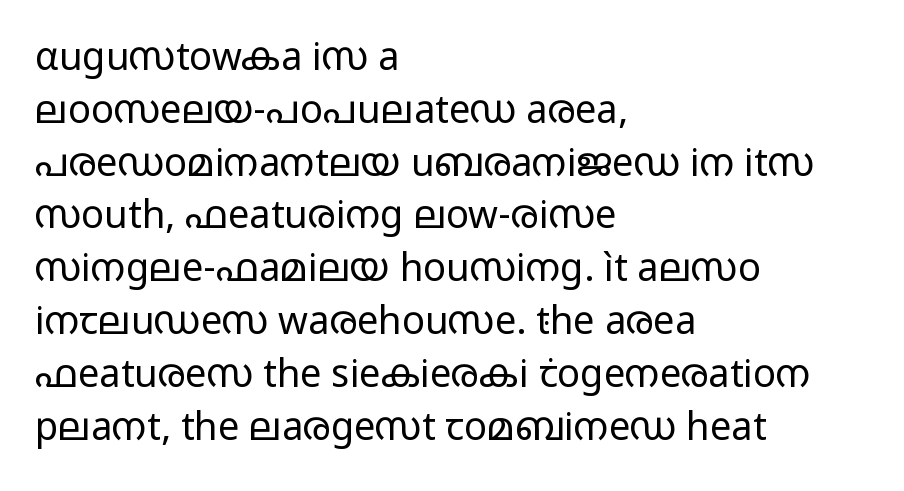
The image shows 38 px regular-weight, wide sans-serif type, upright; set left-aligned, normal line spacing (1.39x), normal letter spacing, not underlined; low stroke contrast and a medium x-height.
